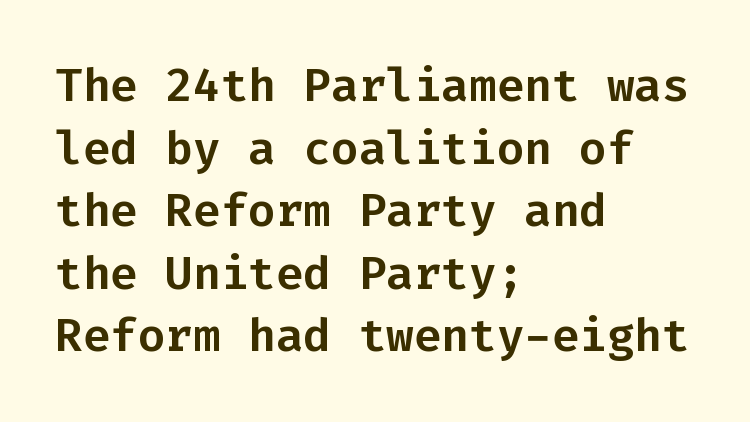
Designer's note — italics off, roman on. Every row of glyphs begins at an identical x-position on the left. Evenly set lines give the paragraph a standard silhouette. Default kerning and tracking; the words read as compact shapes.
